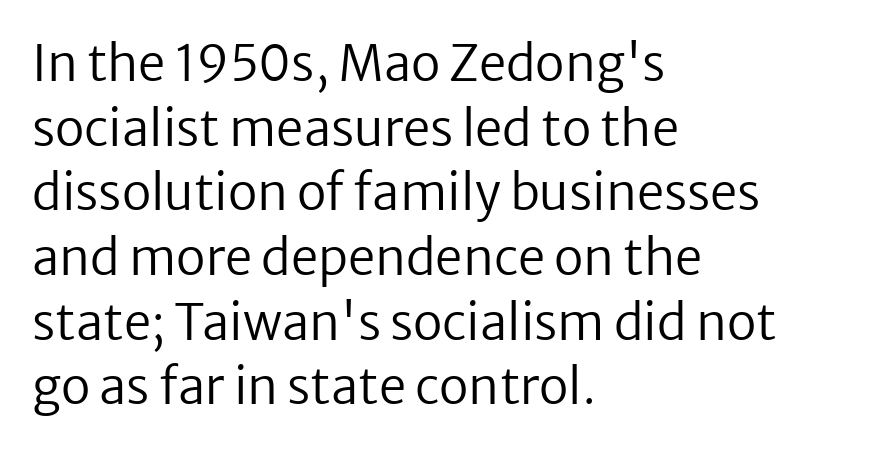
{"serif": "no", "italic": "no", "bold": "no", "weight": "regular", "width": "normal", "stroke_contrast": "low", "x_height": "medium", "monospaced": "no", "underline": "no", "align": "left", "line_spacing": "normal", "line_spacing_ratio": 1.32, "letter_spacing": "normal", "letter_spacing_em": 0.0, "glyph_px": 49}
